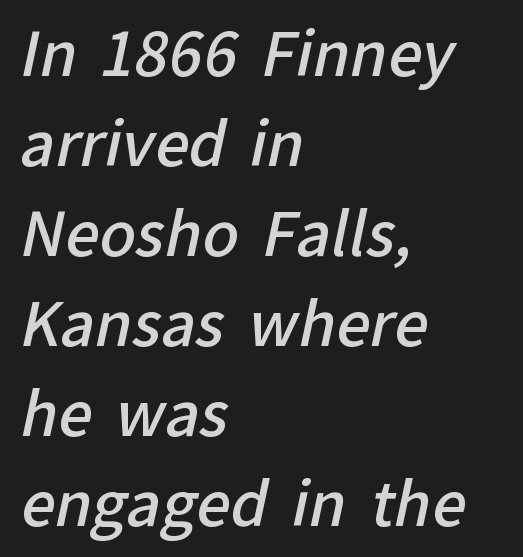
{"serif": "no", "bold": "semi", "weight": "semibold", "width": "normal", "stroke_contrast": "low", "x_height": "medium", "monospaced": "no", "underline": "no", "align": "left", "line_spacing": "normal", "line_spacing_ratio": 1.5, "letter_spacing": "normal", "letter_spacing_em": 0.0, "glyph_px": 60}
